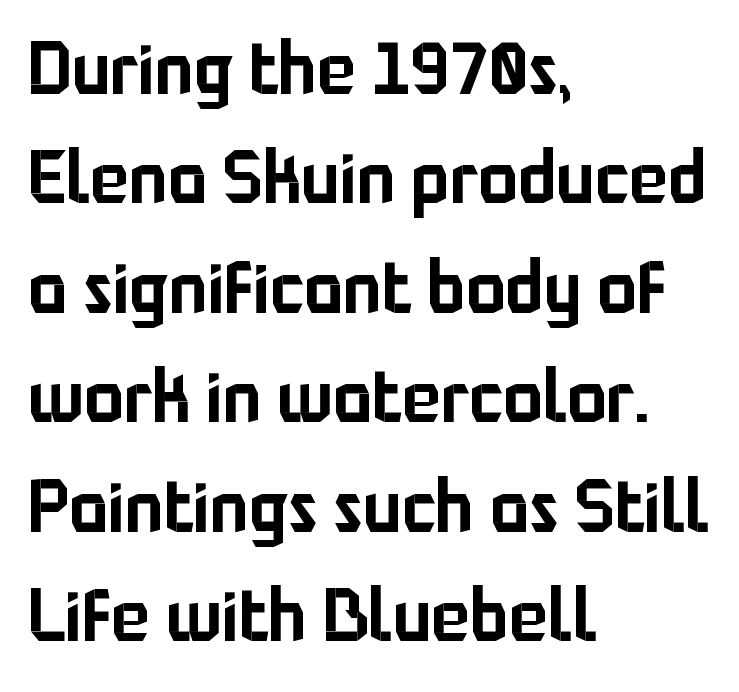
{"serif": "no", "italic": "no", "width": "normal", "stroke_contrast": "low", "x_height": "medium", "monospaced": "no", "underline": "no", "align": "left", "line_spacing": "normal", "line_spacing_ratio": 1.5, "letter_spacing": "normal", "letter_spacing_em": 0.0, "glyph_px": 73}
